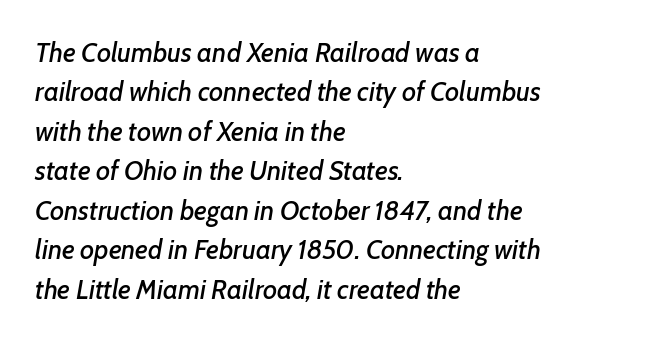
There is no visible air inserted between adjacent glyphs. These lines sit exactly where default settings would place them. Short and long lines alike share a common starting point at left. The passage shown is not underscored anywhere. Slanted lettering throughout.
